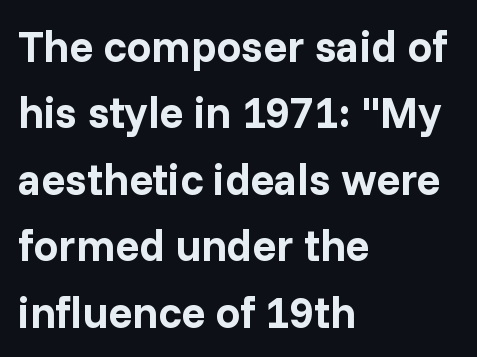
The image shows 44 px bold sans-serif type, upright; set left-aligned, normal line spacing (1.51x), normal letter spacing, not underlined; low stroke contrast and a medium x-height.
